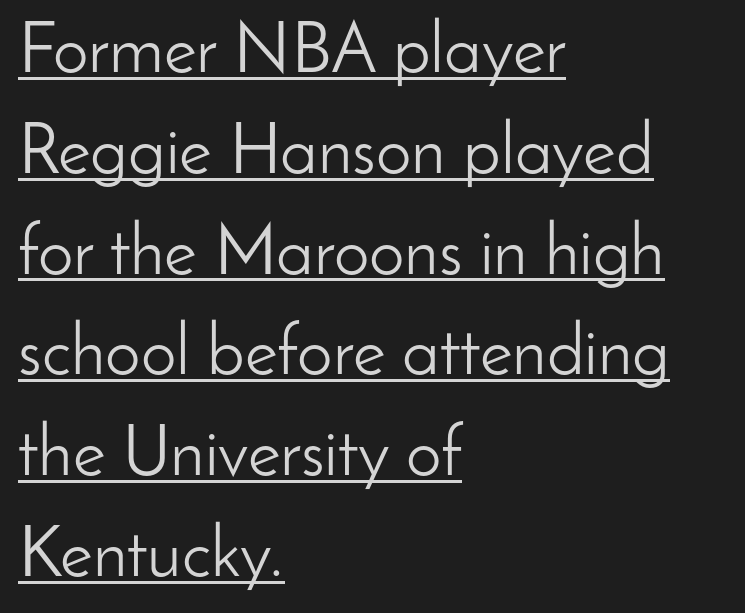
Q: Is the text bold? A: No.
Q: Is the text italic (slanted)? A: No, it is upright.
Q: Is the typeface a serif or a sans-serif typeface? A: Sans-serif.
Q: Is the text underlined? A: Yes.
Q: How is the paragraph aligned? A: Left-aligned.
Q: Is the spacing between letters normal or unusually wide? A: Normal.
Q: Is the spacing between lines tight, normal or loose? A: Normal.
Q: Width (condensed, normal, or wide)? A: Normal.
Q: Stroke contrast? A: Low.
Q: x-height? A: Small.
Q: Monospaced? A: No.
